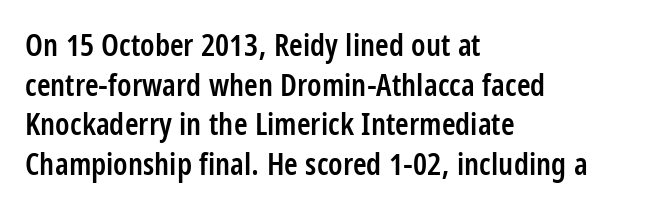
Does the type have serifs? No, each stem ends abruptly. Typographic density is moderately raised because the face is semibold. The rendering uses natural spacing where letterforms have individual widths. Glance below the letters and you will spot only blank space. The letters stand straight up with perfectly vertical stems.
